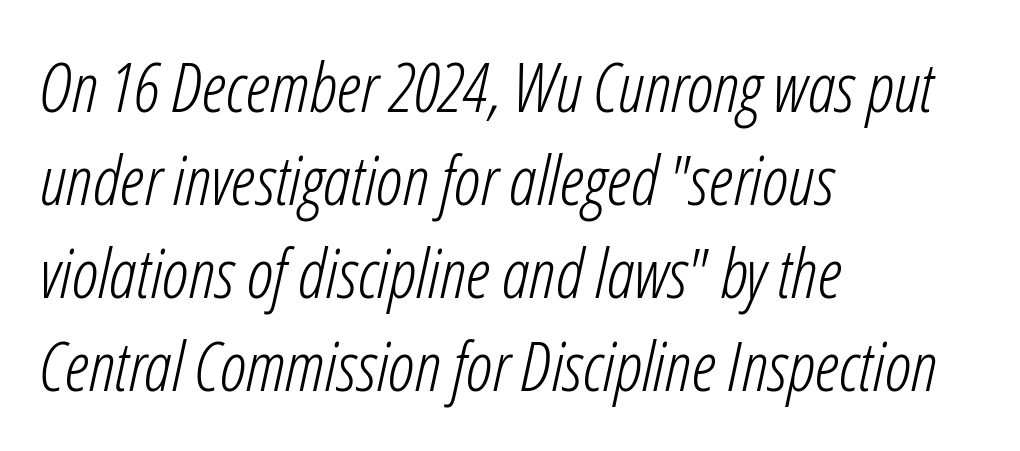
The line-height multiplier appears to be the usual default. Weight: in the light-to-regular range. Has an underline been added? It has not. Glyph-to-glyph distance matches everyday printed text. Note the varied advance widths — an 'i' is clearly narrower than an 'm'. Yep, that's italic — everything's leaning.
